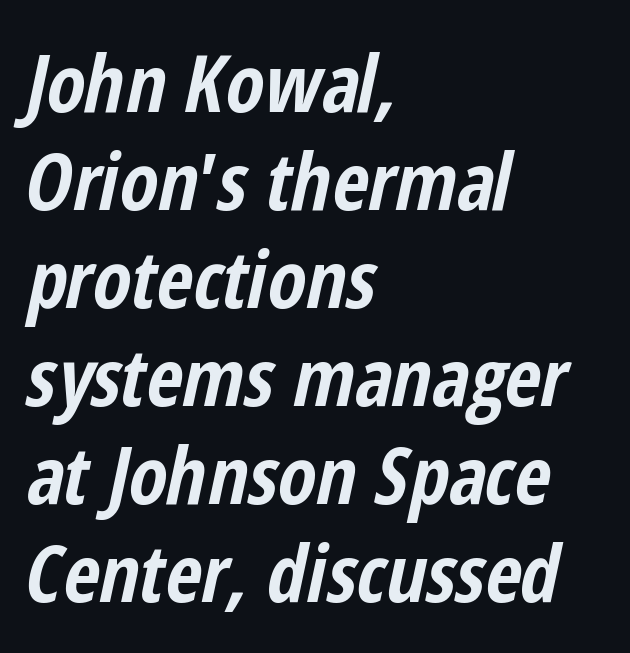
{"italic": "yes", "lean": "right", "slant_degrees": 12, "bold": "yes", "weight": "bold", "width": "condensed", "stroke_contrast": "low", "x_height": "medium", "monospaced": "no", "underline": "no", "align": "left", "line_spacing_ratio": 1.24, "letter_spacing": "normal", "letter_spacing_em": 0.0, "glyph_px": 79}
